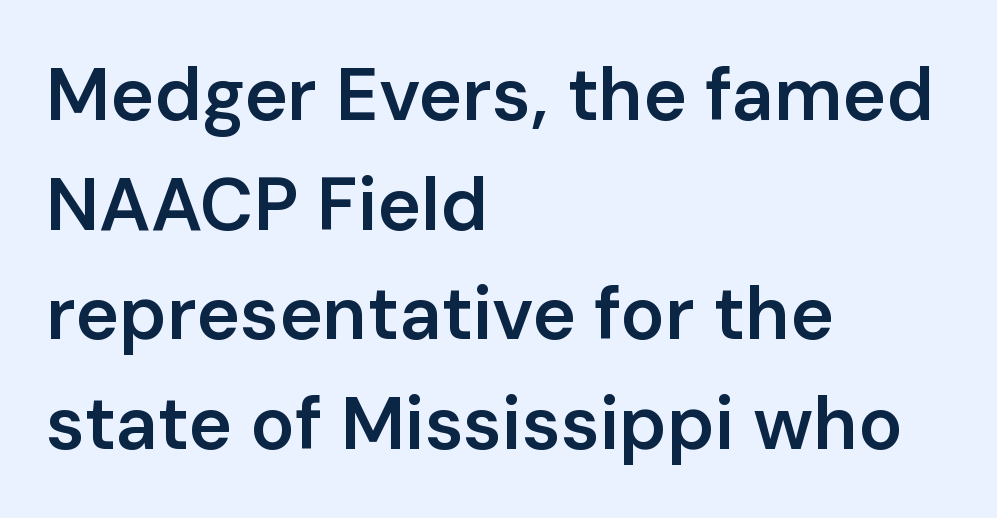
A typesetter would call this zero additional tracking. Casual observation: everything's shoved over to the left. Posture: vertical. Horizontal bands of white between lines are of average thickness.
